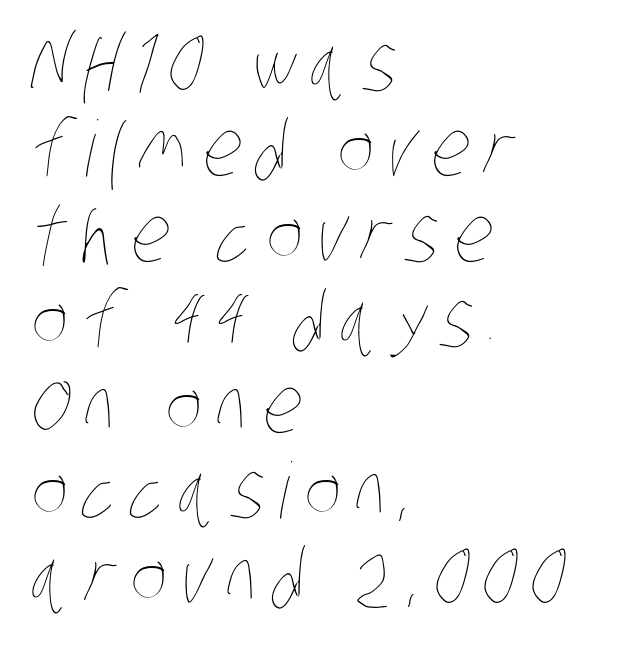
{"bold": "no", "weight": "thin", "width": "condensed", "stroke_contrast": "low", "x_height": "large", "monospaced": "no", "underline": "no", "align": "left", "line_spacing": "tight", "line_spacing_ratio": 1.11, "glyph_px": 77}
